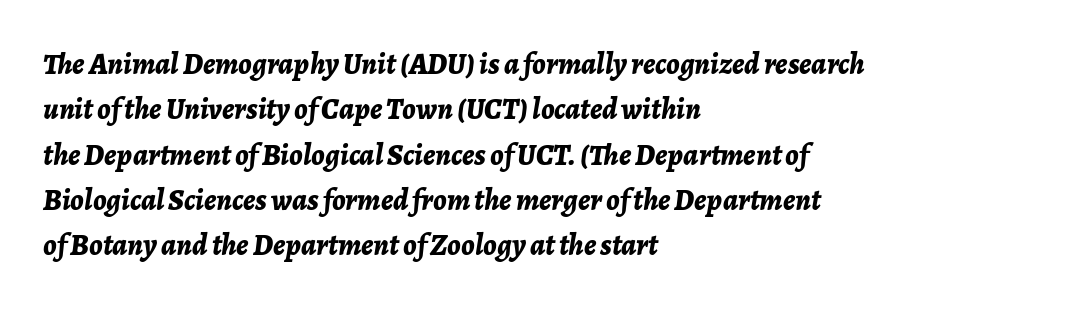
Q: Is the text bold? A: Yes.
Q: Is the text italic (slanted)? A: Yes, it leans right by about 7 degrees.
Q: Is the text underlined? A: No.
Q: How is the paragraph aligned? A: Left-aligned.
Q: Is the spacing between letters normal or unusually wide? A: Normal.
Q: Is the spacing between lines tight, normal or loose? A: Normal.
Q: Width (condensed, normal, or wide)? A: Normal.
Q: Stroke contrast? A: Low.
Q: x-height? A: Medium.
Q: Monospaced? A: No.
